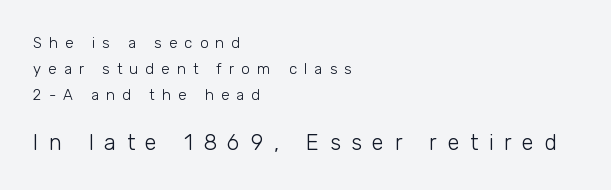
The image shows 22 px text type, upright; set left-aligned, line spacing 1.75x, unusually wide letter spacing (+0.48 em), not underlined; the second (bottom) block is 1.47x larger.
